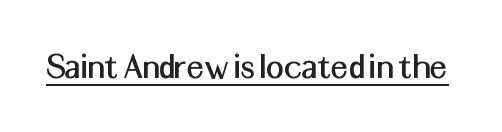
The horizontal fit of the characters is conventional and even. Notice how a bar underscores the lettering throughout. The face used here is a sans, in the tradition of grotesques and geometrics. Each letter keeps its own natural width here, so spacing adapts to shape. Italic: no, the glyphs are upright roman.
